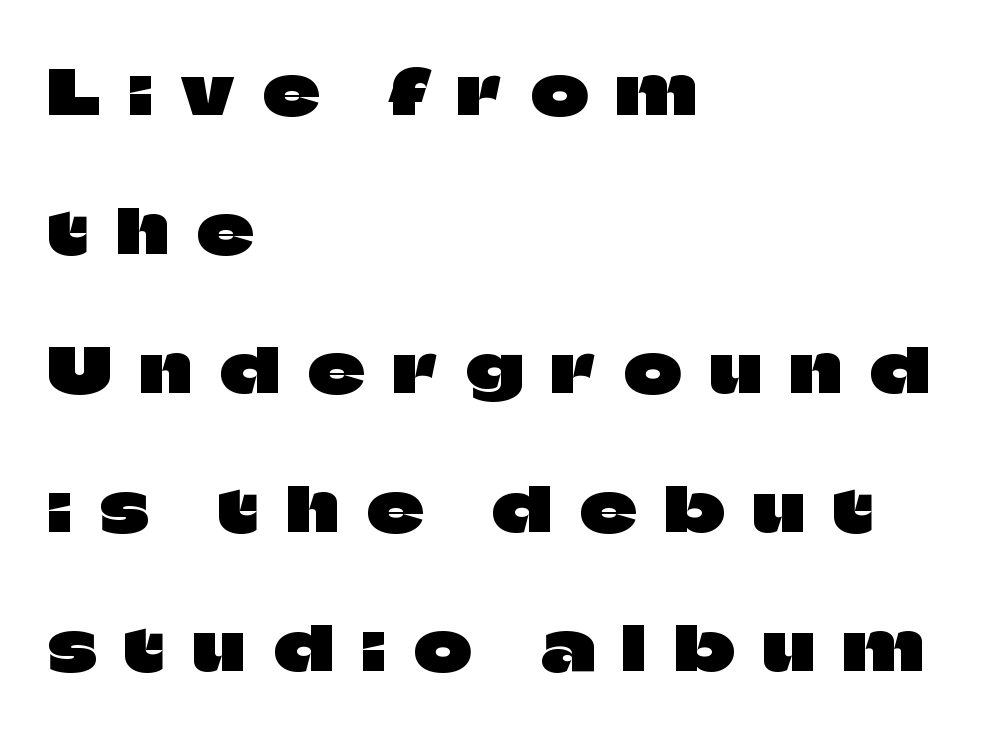
Q: Is the text italic (slanted)? A: No, it is upright.
Q: Is the typeface a serif or a sans-serif typeface? A: Sans-serif.
Q: Is the text underlined? A: No.
Q: How is the paragraph aligned? A: Left-aligned.
Q: Is the spacing between letters normal or unusually wide? A: Unusually wide.
Q: Is the spacing between lines tight, normal or loose? A: Loose.
Q: Width (condensed, normal, or wide)? A: Normal.
Q: Stroke contrast? A: Low.
Q: x-height? A: Large.
Q: Monospaced? A: No.
